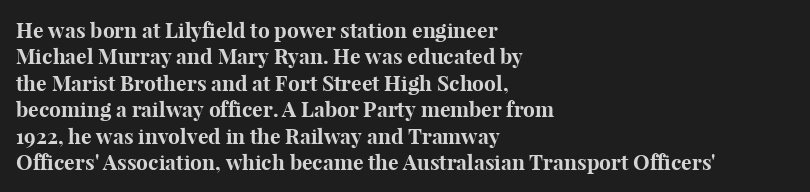
Q: Is the text bold? A: Yes.
Q: Is the text italic (slanted)? A: No, it is upright.
Q: Is the text underlined? A: No.
Q: How is the paragraph aligned? A: Left-aligned.
Q: Is the spacing between letters normal or unusually wide? A: Normal.
Q: Is the spacing between lines tight, normal or loose? A: Normal.
